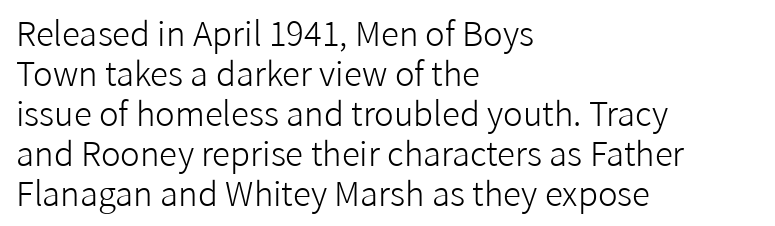
{"serif": "no", "italic": "no", "bold": "no", "weight": "light", "width": "normal", "stroke_contrast": "low", "x_height": "medium", "monospaced": "no", "underline": "no", "align": "left", "line_spacing_ratio": 1.21, "letter_spacing": "normal", "letter_spacing_em": 0.0, "glyph_px": 33}
